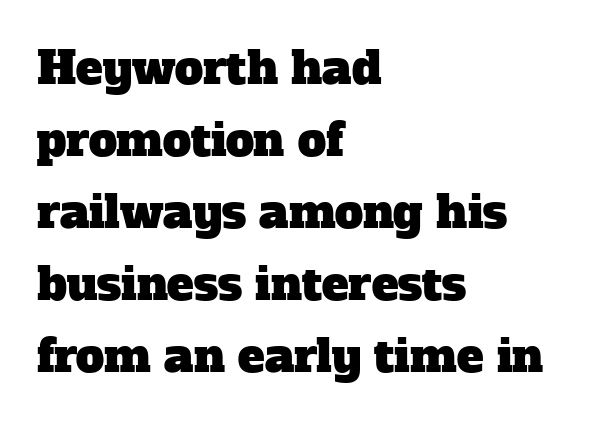
Varying glyph widths throughout — classic text-font behaviour. Letters rest on an invisible, unmarked baseline. Students, note that the glyphs here touch the page at normal intervals. The line-height multiplier appears to be the usual default. Serif or sans? Serif — the stroke terminals have little feet. The lines in this sample share a left origin and differ only in where they stop.
